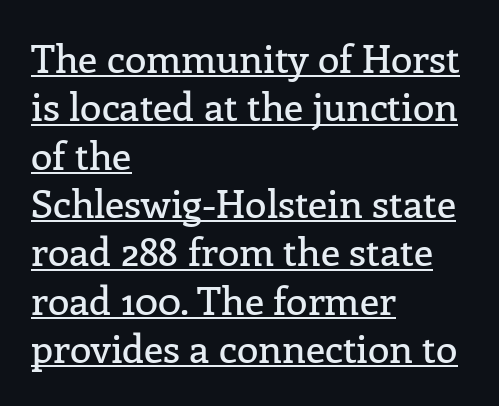
Spacing verdict: proportional, widths tailored to each character. The passage is arranged the way most books set body copy — flush left. It's the straight-up-and-down kind of type. Stroke terminals: seriffed. Notice how a bar underscores the lettering throughout.
